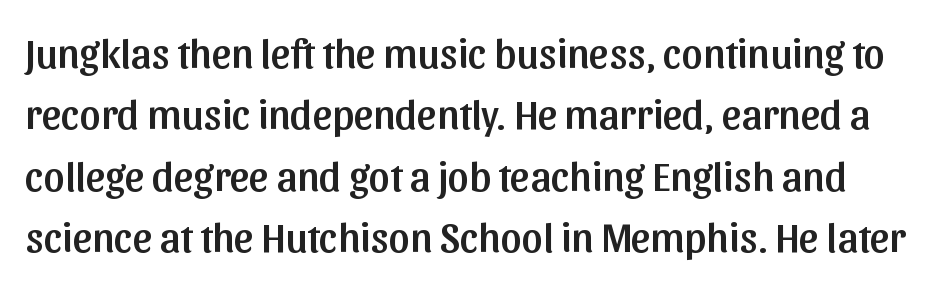
The image shows 42 px sans-serif type, upright; set normal line spacing (1.46x), normal letter spacing, not underlined; low stroke contrast and a medium x-height.
